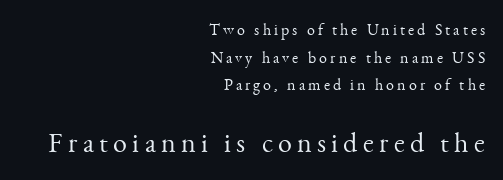
The image shows 28 px light serif type, upright; set right-aligned, line spacing 1.73x, not underlined; the second (bottom) block is 1.75x larger; medium stroke contrast and a small x-height.
